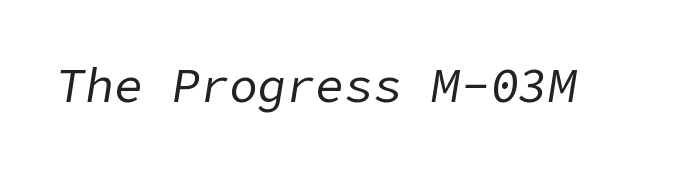
{"italic": "yes", "lean": "right", "slant_degrees": 9, "bold": "no", "weight": "regular", "width": "normal", "stroke_contrast": "low", "x_height": "medium", "underline": "no", "letter_spacing": "normal", "letter_spacing_em": 0.0, "glyph_px": 48}
